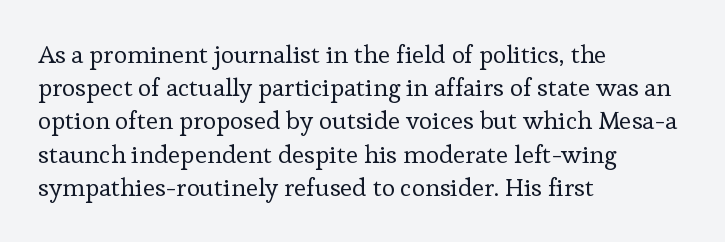
{"italic": "no", "bold": "no", "underline": "no", "align": "left", "line_spacing": "normal", "line_spacing_ratio": 1.33, "letter_spacing": "normal", "letter_spacing_em": 0.0, "glyph_px": 25}
